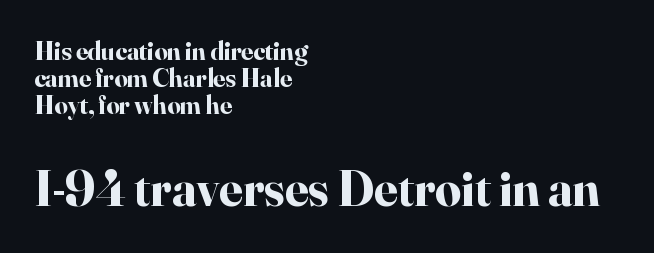
The image shows 51 px bold serif type, upright; set left-aligned, tight line spacing (1.04x), normal letter spacing, not underlined; the second (bottom) block is 1.96x larger; high stroke contrast and a small x-height.
